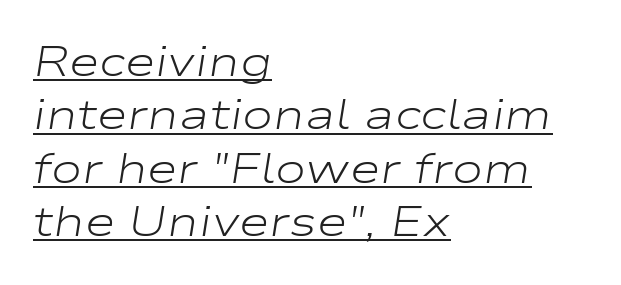
The horizontal fit of the characters is conventional and even. The space between consecutive lines is moderate. Looking at the ascenders, they clearly lean. Note the varied advance widths — an 'i' is clearly narrower than an 'm'. All the whitespace from short lines collects on the right.
